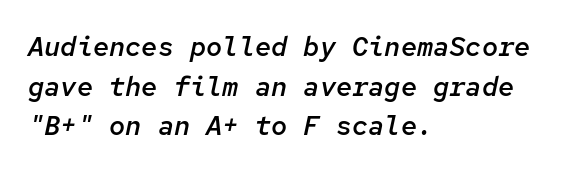
The image shows 27 px text type, italic (leaning right); set left-aligned, normal line spacing (1.47x), normal letter spacing, not underlined.
